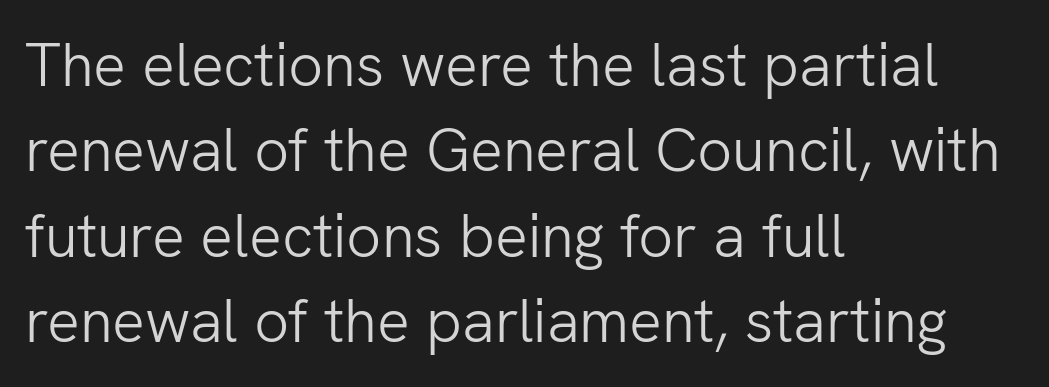
The image shows 61 px light sans-serif type, upright; set left-aligned, normal line spacing (1.4x), normal letter spacing, not underlined; low stroke contrast and a medium x-height.
